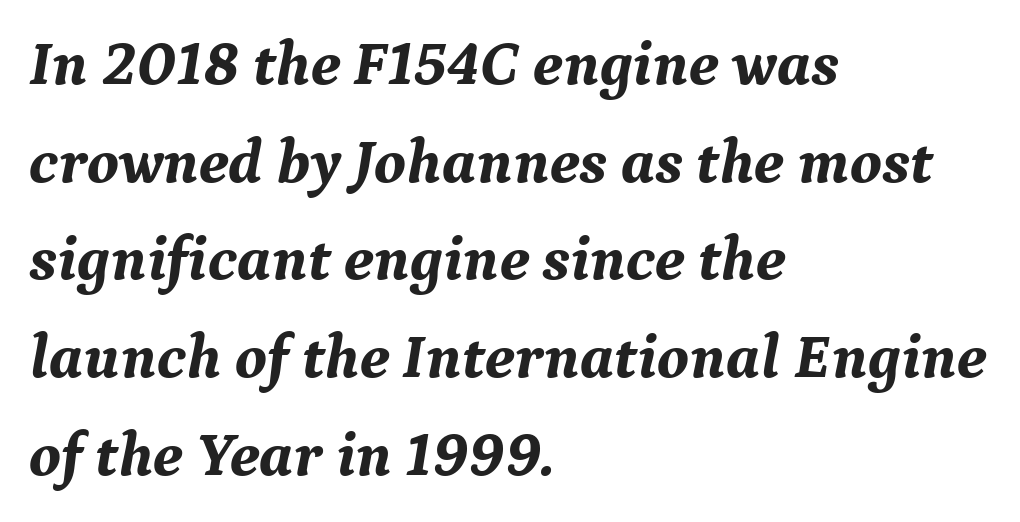
Q: Is the text bold? A: Yes.
Q: Is the text italic (slanted)? A: Yes, it leans right by about 9 degrees.
Q: Is the typeface a serif or a sans-serif typeface? A: Serif.
Q: Is the text underlined? A: No.
Q: How is the paragraph aligned? A: Left-aligned.
Q: Is the spacing between letters normal or unusually wide? A: Normal.
Q: Is the spacing between lines tight, normal or loose? A: Normal.
Q: Width (condensed, normal, or wide)? A: Normal.
Q: Stroke contrast? A: Medium.
Q: x-height? A: Medium.
Q: Monospaced? A: No.
